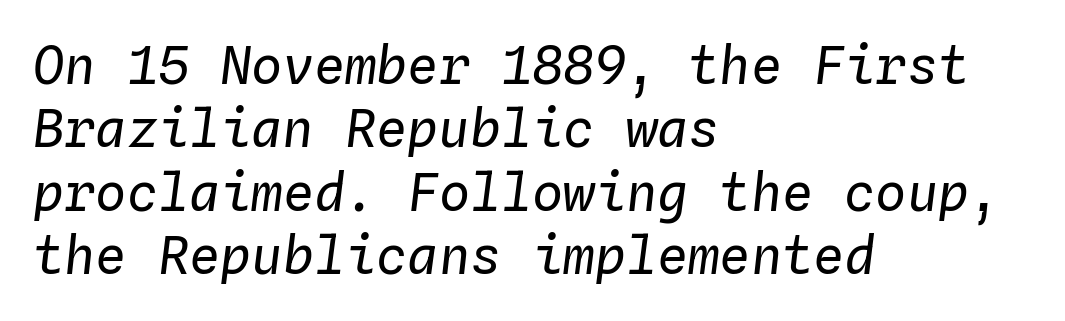
In terms of letterspacing, this is plain default setting. This sample has the even, mechanical cadence of fixed-width lettering. The text block is weighted toward the left margin, trailing off unevenly rightward. Weight: regular or lighter.
